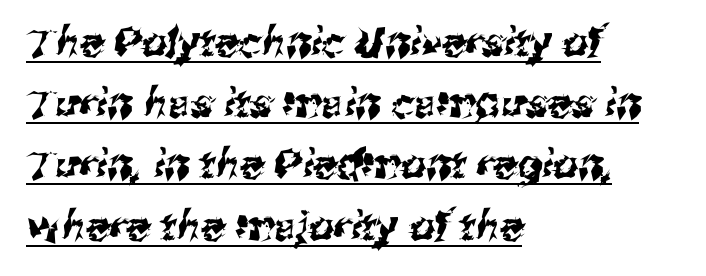
You could not count columns in this text — the font is proportionally spaced. The leading is moderate, giving the passage an even texture. A sans-serif font was chosen for this passage. Horizontally, the lines are justified to the leading edge only. Glyph-to-glyph distance matches everyday printed text.
